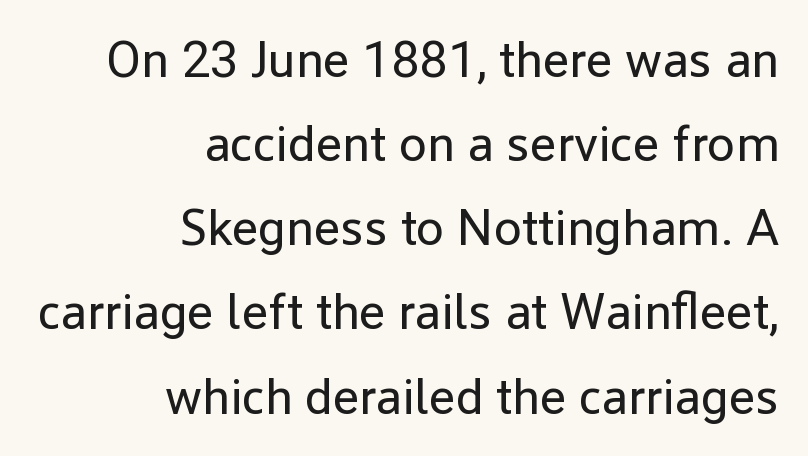
Notice how the passage keeps a crisp vertical edge on the right only. No extra ink here — the face is not bold. This rendering features lettering with no underline. The type family on display is of the sans-serif kind.
